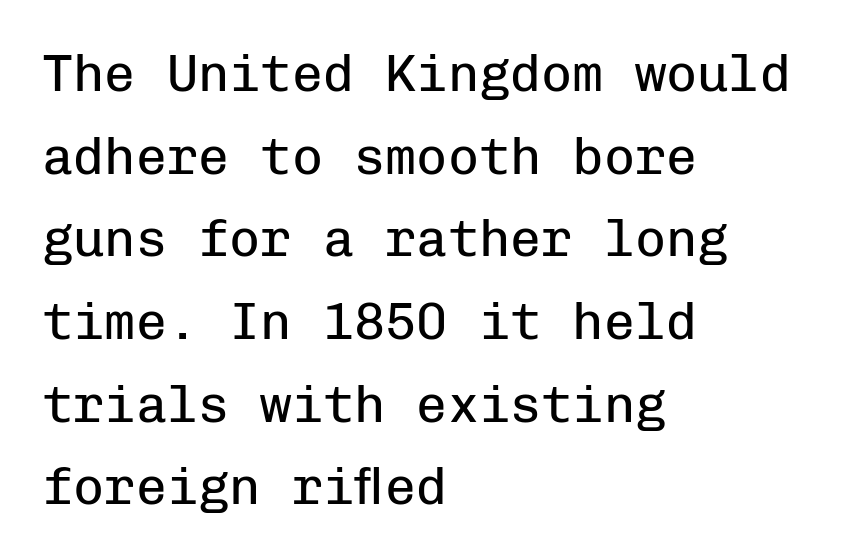
You could count columns in this text — the font is strictly monospaced. Each stroke keeps to a modest, everyday thickness or less. The text was rendered using a sans face with plain stroke endings. Notice how the passage keeps a crisp vertical edge on the left only.
